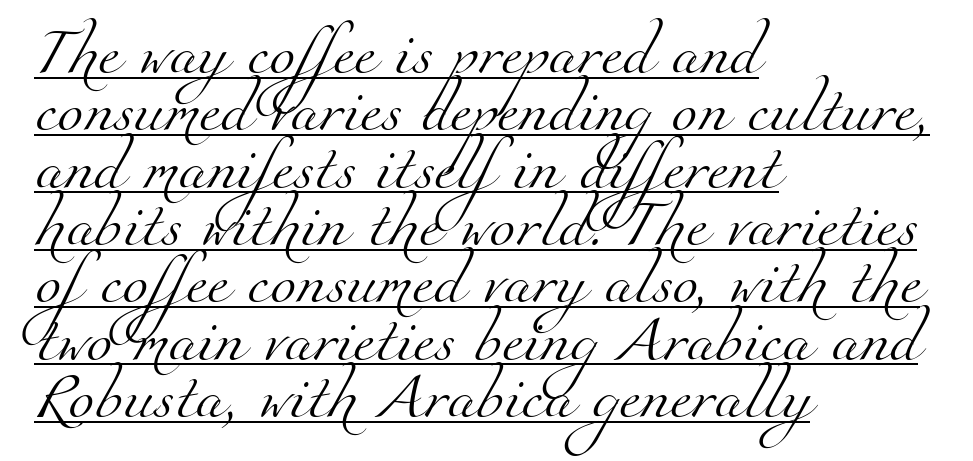
The image shows 47 px light serif type; set left-aligned, line spacing 1.22x, normal letter spacing, underlined; medium stroke contrast and a small x-height.
